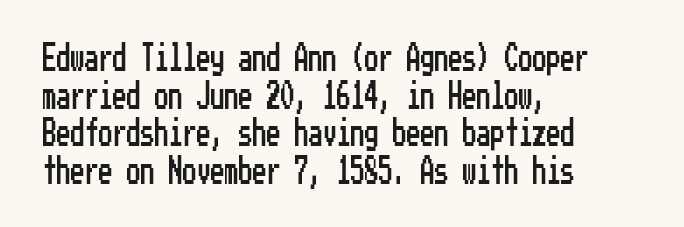
Decoration check: the copy has no underline. Tall strokes in this sample are plumb rather than angled. Each letter's strokes conclude bluntly, with no projecting serifs. A typesetter would call this leading conventional body-copy spacing.
